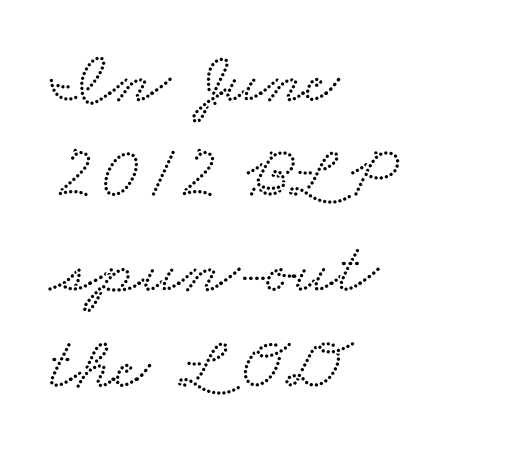
The image shows 75 px wide type; set left-aligned, normal line spacing (1.27x), normal letter spacing, not underlined; low stroke contrast and a small x-height.
